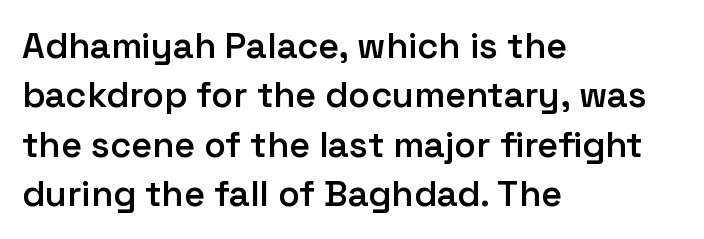
The image shows 36 px semibold sans-serif type, upright; set left-aligned, normal line spacing (1.37x), normal letter spacing, not underlined; low stroke contrast and a medium x-height.
